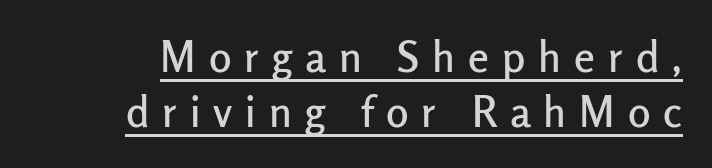
The image shows 42 px sans-serif type, upright; set normal line spacing (1.31x), unusually wide letter spacing (+0.31 em), underlined; low stroke contrast and a medium x-height.
